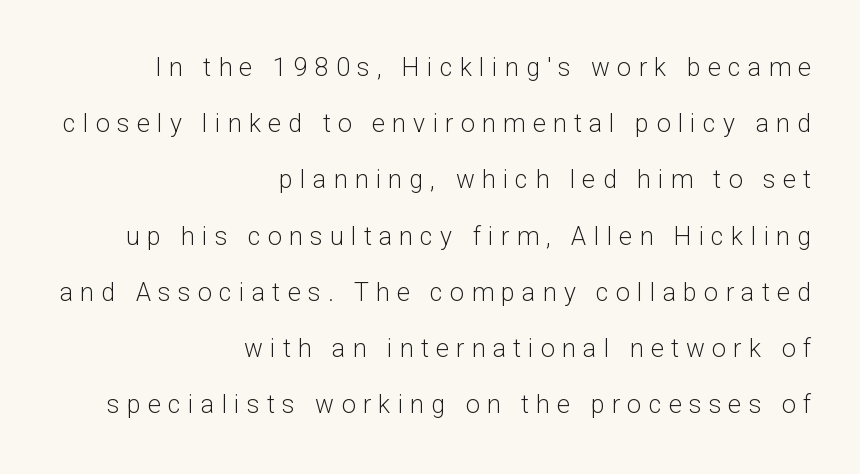
Reading down the block, your eye finds every line finishing at a fixed right position. Only glyphs here, with clear space below each row. No letter is thick-stroked: the sample isn't bold. If you drew a line through each stem, it would be perfectly vertical. Short note: letters widely spaced.
